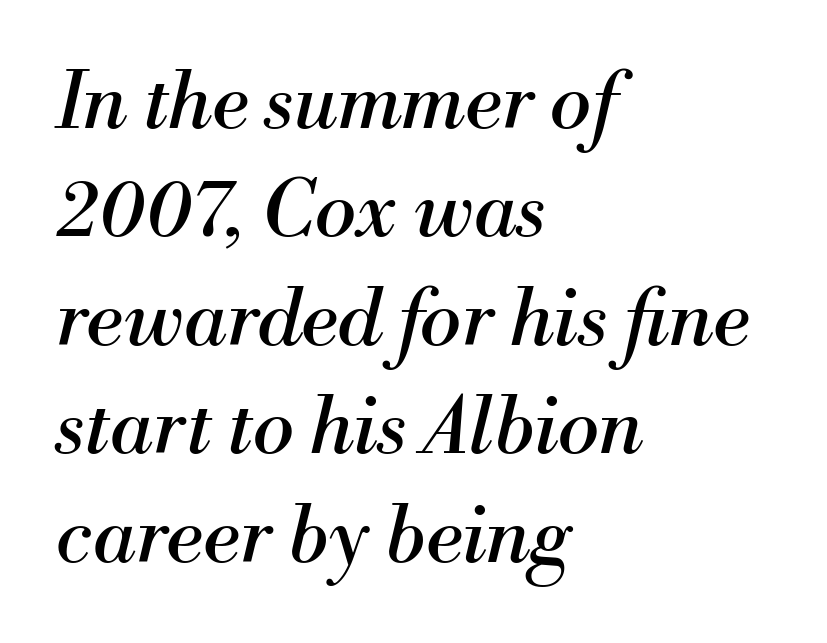
Unbolded letterforms with no extra heft. Examine the stroke ends and you'll spot serifs. You can tell it's italic because the verticals aren't actually vertical. Leading matches the norm, producing a regular column. Caption: multi-line text, flush left, ragged right.
